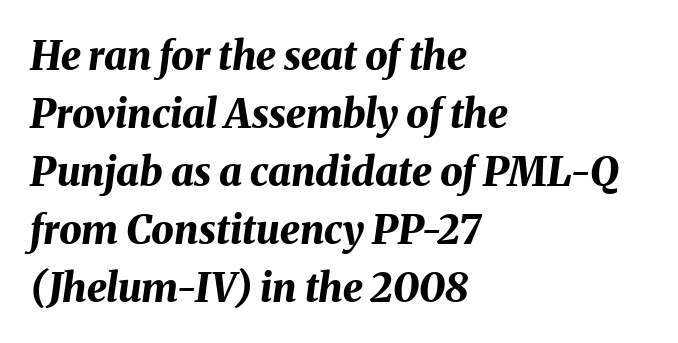
The image shows 40 px bold type, italic (leaning right); set left-aligned, normal line spacing (1.45x), normal letter spacing, not underlined; medium stroke contrast and a medium x-height.
